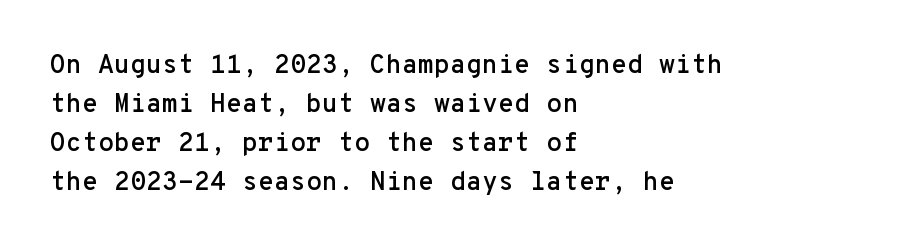
The compositor pushed each line to the left boundary. Every stem runs plumb, perpendicular to the baseline. This sample keeps an unexceptional amount of space between lines. Here the glyphs are tracked normally, forming tight word shapes. Descender tails drop into unmarked territory.
